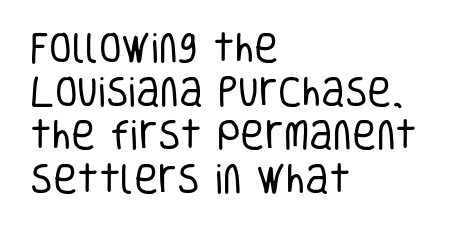
The image shows 33 px regular-weight, condensed sans-serif type, upright; set left-aligned, normal line spacing (1.32x), normal letter spacing, not underlined; low stroke contrast and a large x-height.
